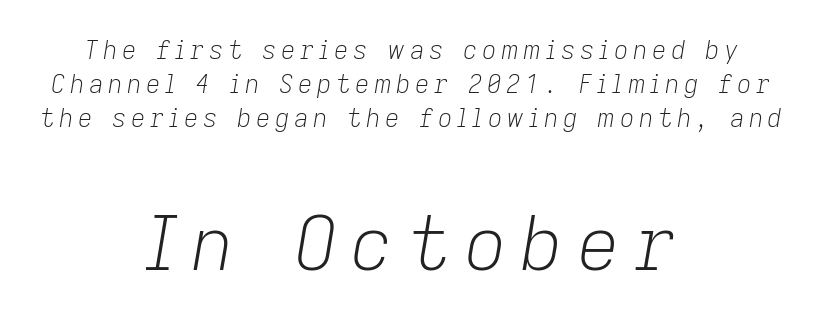
{"italic": "yes", "lean": "right", "slant_degrees": 9, "bold": "no", "weight": "light", "width": "normal", "stroke_contrast": "low", "x_height": "medium", "monospaced": "no", "underline": "no", "align": "center", "line_spacing": "normal", "line_spacing_ratio": 1.36, "larger_block": "second", "size_ratio": 3.0, "glyph_px": 75}
